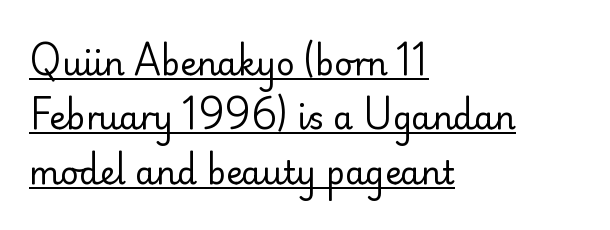
{"serif": "no", "italic": "no", "bold": "no", "weight": "regular", "width": "normal", "stroke_contrast": "low", "x_height": "small", "monospaced": "no", "underline": "yes", "align": "left", "line_spacing": "normal", "line_spacing_ratio": 1.7, "letter_spacing": "normal", "letter_spacing_em": 0.0, "glyph_px": 32}
